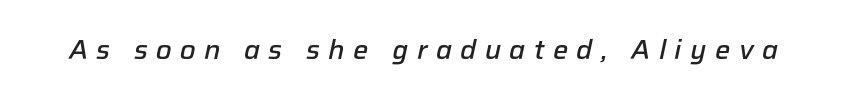
It's the slanting kind of type. Does extra space separate the letters? Yes, quite a lot of it. Glance below the letters and you will spot only blank space. Stroke thickness is moderately raised; the sample reads as semibold.
